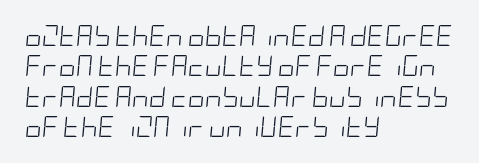
Whoever set this chose a conventional vertical rhythm. Plain, unruled lines of type. A classic flush-left, rag-right setting is used for this passage. The font is comparable to plain body text, perhaps lighter.
